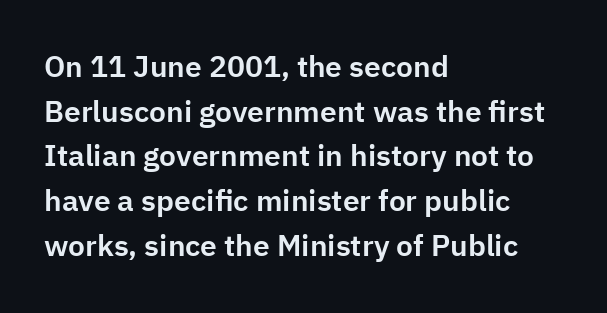
{"serif": "no", "italic": "no", "width": "normal", "stroke_contrast": "low", "x_height": "medium", "monospaced": "no", "underline": "no", "align": "left", "line_spacing": "normal", "line_spacing_ratio": 1.49, "letter_spacing": "normal", "letter_spacing_em": 0.0, "glyph_px": 30}
